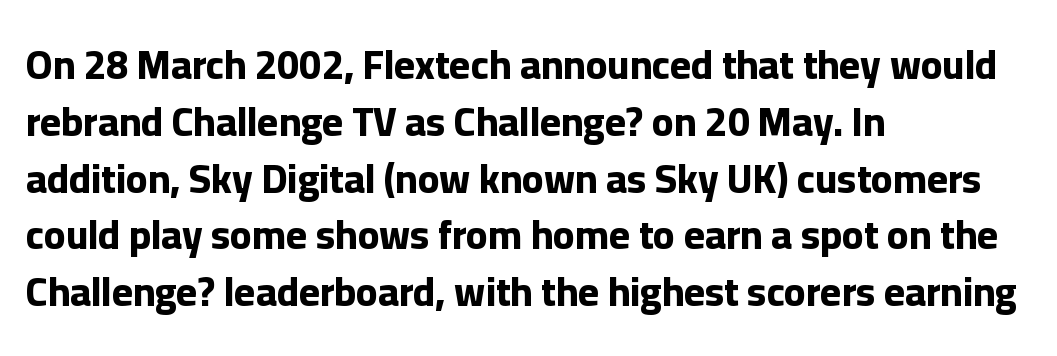
Type without underlining. Notice how thick the strokes are: this is what a full bold looks like. Spacing verdict: proportional, widths tailored to each character. Stroke terminals: plain, sans-serif. Visually the block forms a straight wall on the left and a jagged coastline on the right. Italic? Not at all — the glyphs are vertical.
